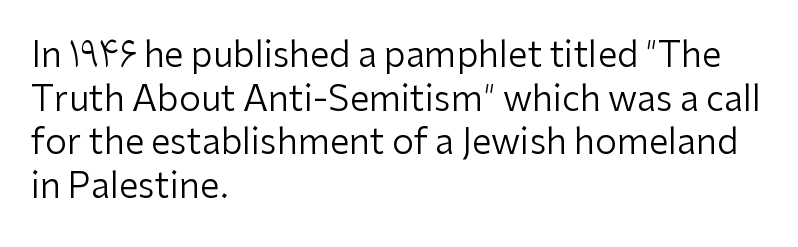
{"serif": "no", "italic": "no", "bold": "no", "weight": "regular", "width": "normal", "stroke_contrast": "low", "x_height": "medium", "monospaced": "no", "underline": "no", "align": "left", "line_spacing": "normal", "line_spacing_ratio": 1.25, "letter_spacing": "normal", "letter_spacing_em": 0.0, "glyph_px": 35}
